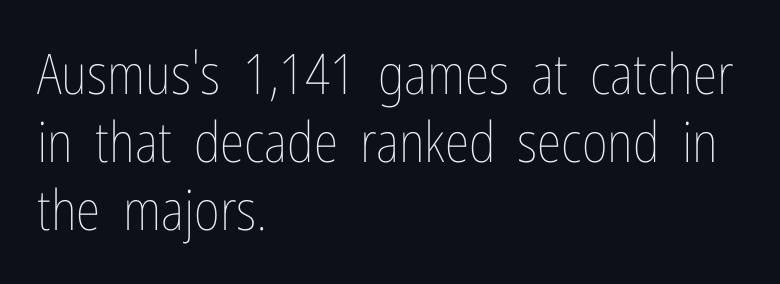
Q: Is the text bold? A: No.
Q: Is the text italic (slanted)? A: No, it is upright.
Q: Is the text underlined? A: No.
Q: How is the paragraph aligned? A: Left-aligned.
Q: Is the spacing between letters normal or unusually wide? A: Normal.
Q: Width (condensed, normal, or wide)? A: Condensed.
Q: Stroke contrast? A: Low.
Q: x-height? A: Medium.
Q: Monospaced? A: No.
